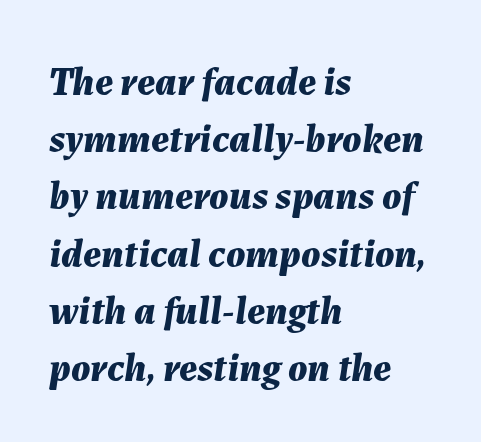
The face used here is proportionally spaced, like ordinary book or web type. Looking at the ascenders, they clearly lean. Teacher's note: observe the even left margin — that is flush-left alignment. Horizontal bands of white between lines are of average thickness.
